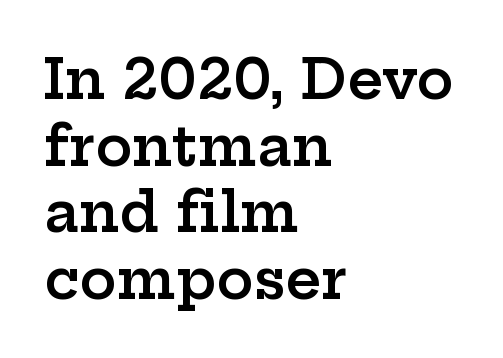
Each glyph is drawn with semibold strokes, heavier than normal yet not fully bold. No word sits above an underline. The letters stand upright; this is a roman face. Think of a printed novel: that variable character pitch is what you see here. Glyph-to-glyph distance matches everyday printed text. The ragged edge is on the right, which tells us the setting is flush left.
